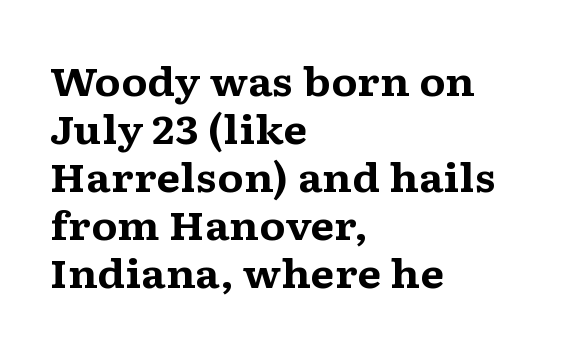
Q: Is the text bold? A: Yes.
Q: Is the text italic (slanted)? A: No, it is upright.
Q: Is the typeface a serif or a sans-serif typeface? A: Serif.
Q: Is the text underlined? A: No.
Q: How is the paragraph aligned? A: Left-aligned.
Q: Is the spacing between letters normal or unusually wide? A: Normal.
Q: Width (condensed, normal, or wide)? A: Wide.
Q: Stroke contrast? A: Medium.
Q: x-height? A: Medium.
Q: Monospaced? A: No.
